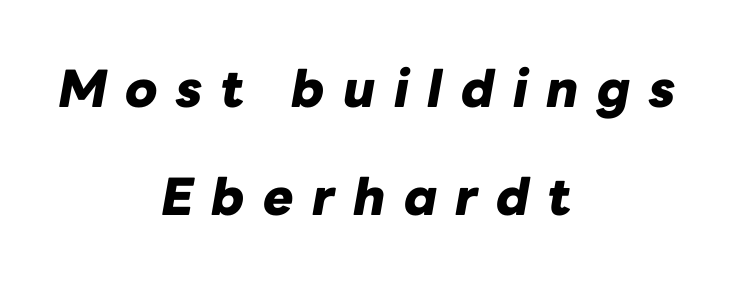
Q: Is the text bold? A: Yes.
Q: Is the text italic (slanted)? A: Yes, it leans right by about 10 degrees.
Q: Is the text underlined? A: No.
Q: How is the paragraph aligned? A: Centered.
Q: Is the spacing between letters normal or unusually wide? A: Unusually wide.
Q: Is the spacing between lines tight, normal or loose? A: Loose.
Q: Width (condensed, normal, or wide)? A: Normal.
Q: Stroke contrast? A: Low.
Q: x-height? A: Medium.
Q: Monospaced? A: No.
